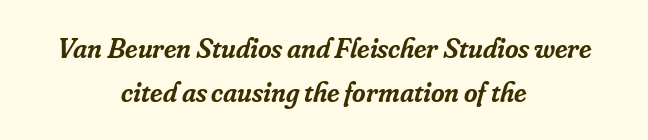
The image shows 29 px semibold serif type, italic (leaning right); set centered, normal line spacing (1.53x), normal letter spacing, not underlined; low stroke contrast and a small x-height.
